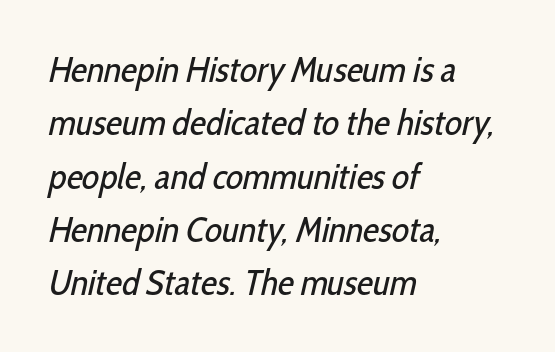
The image shows 36 px regular-weight, condensed sans-serif type; set left-aligned, normal line spacing (1.48x), normal letter spacing, not underlined; low stroke contrast and a medium x-height.
